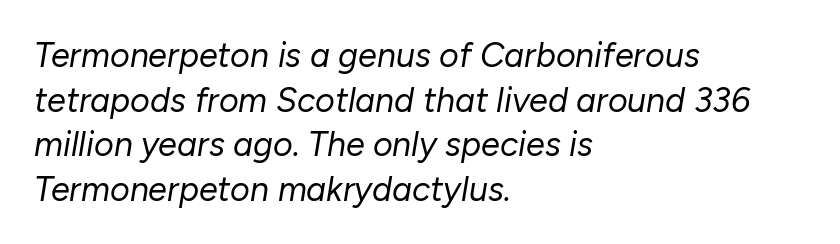
Slanted lettering throughout. Here the designer chose a conventional face with non-uniform glyph widths. Between one letter and the next there's only the usual sliver of space. The lines in this sample share a left origin and differ only in where they stop.
